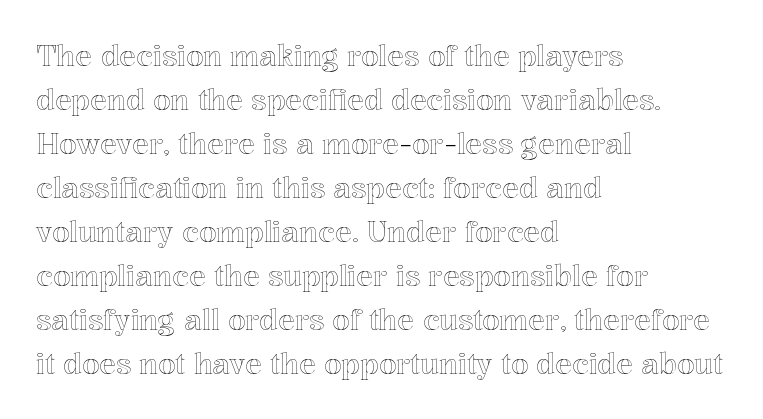
Q: Is the text italic (slanted)? A: No, it is upright.
Q: Is the text underlined? A: No.
Q: How is the paragraph aligned? A: Left-aligned.
Q: Is the spacing between letters normal or unusually wide? A: Normal.
Q: Is the spacing between lines tight, normal or loose? A: Normal.
Q: Width (condensed, normal, or wide)? A: Normal.
Q: x-height? A: Medium.
Q: Monospaced? A: No.
